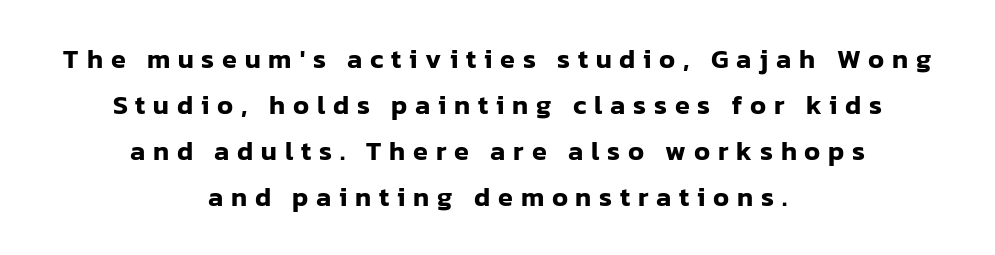
The words here are not underlined. The lines in this sample share a center point and differ in where they start and stop. Here the glyphs are tracked loosely, breaking word shapes into spaced letters. The line-height multiplier appears to be the usual default. The lettering stays uniformly vertical, giving the passage a roman look.
